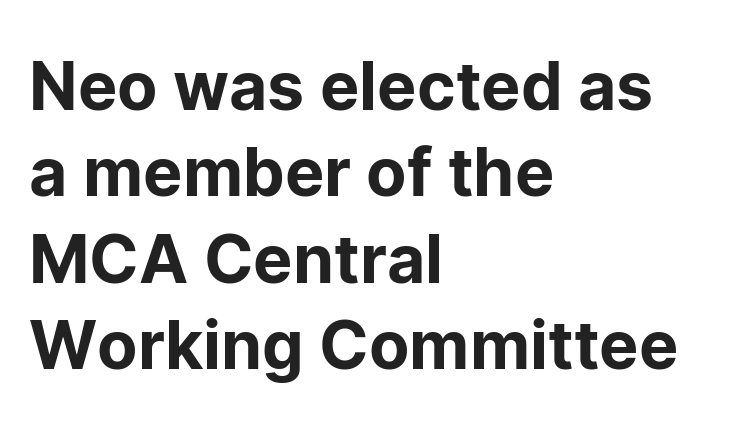
The image shows 66 px sans-serif type, upright; set left-aligned, normal line spacing (1.31x), normal letter spacing, not underlined; low stroke contrast and a medium x-height.
